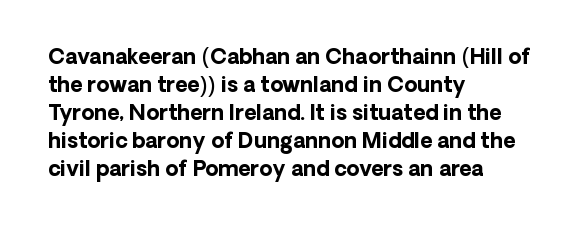
Q: Is the text bold? A: Yes.
Q: Is the text italic (slanted)? A: No, it is upright.
Q: Is the text underlined? A: No.
Q: How is the paragraph aligned? A: Left-aligned.
Q: Is the spacing between letters normal or unusually wide? A: Normal.
Q: Is the spacing between lines tight, normal or loose? A: Normal.
